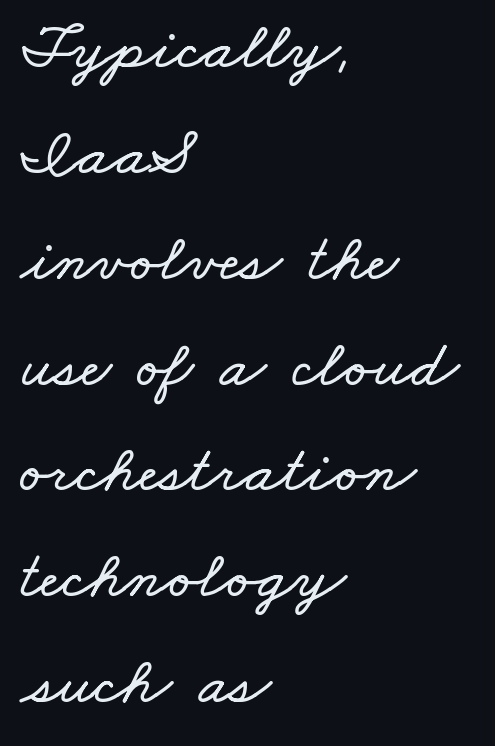
Q: Is the text underlined? A: No.
Q: How is the paragraph aligned? A: Left-aligned.
Q: Is the spacing between letters normal or unusually wide? A: Normal.
Q: Is the spacing between lines tight, normal or loose? A: Normal.
Q: Width (condensed, normal, or wide)? A: Wide.
Q: Stroke contrast? A: Low.
Q: x-height? A: Small.
Q: Monospaced? A: No.
